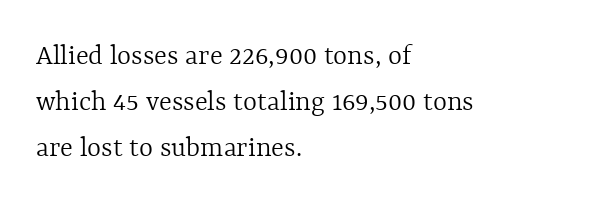
{"italic": "no", "bold": "no", "weight": "light", "width": "normal", "x_height": "medium", "monospaced": "no", "underline": "no", "align": "left", "line_spacing": "normal", "line_spacing_ratio": 1.53, "letter_spacing": "normal", "letter_spacing_em": 0.0, "glyph_px": 30}
